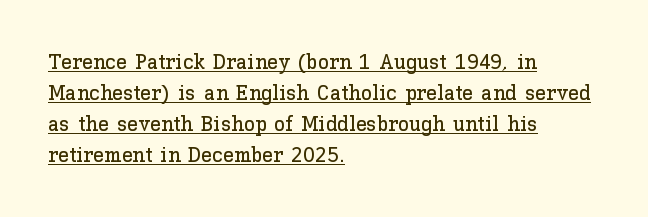
Q: Is the text italic (slanted)? A: No, it is upright.
Q: Is the text underlined? A: Yes.
Q: How is the paragraph aligned? A: Left-aligned.
Q: Is the spacing between letters normal or unusually wide? A: Normal.
Q: Is the spacing between lines tight, normal or loose? A: Normal.
